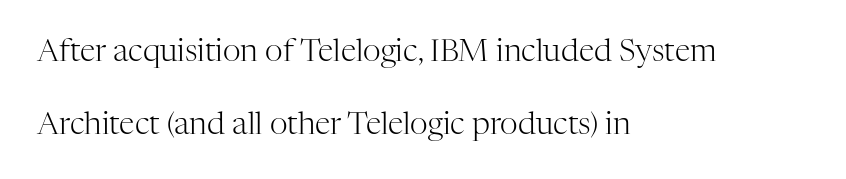
The image shows 31 px light serif type, upright; set left-aligned, loose line spacing (2.35x), normal letter spacing, not underlined; high stroke contrast and a medium x-height.
